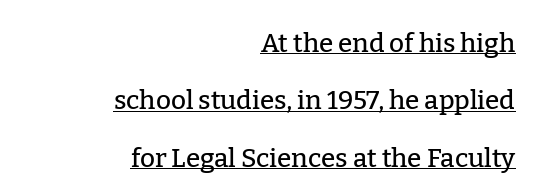
{"italic": "no", "underline": "yes", "align": "right", "line_spacing": "loose", "line_spacing_ratio": 2.21, "letter_spacing": "normal", "letter_spacing_em": 0.0, "glyph_px": 26}
